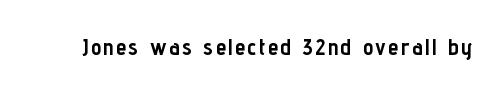
Q: Is the text bold? A: Yes.
Q: Is the text italic (slanted)? A: No, it is upright.
Q: Is the text underlined? A: No.
